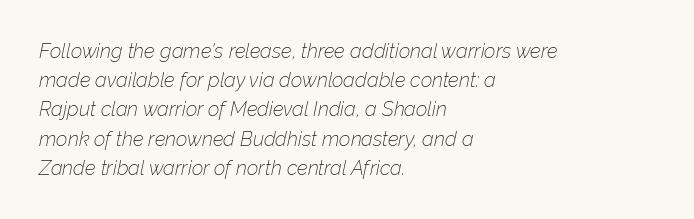
Baseline-to-baseline distance is the conventional proportion of letter height. On a weight scale, this lands at 450 or below. Does extra space separate the letters? No, they use regular spacing. One-word summary of the alignment: left.
